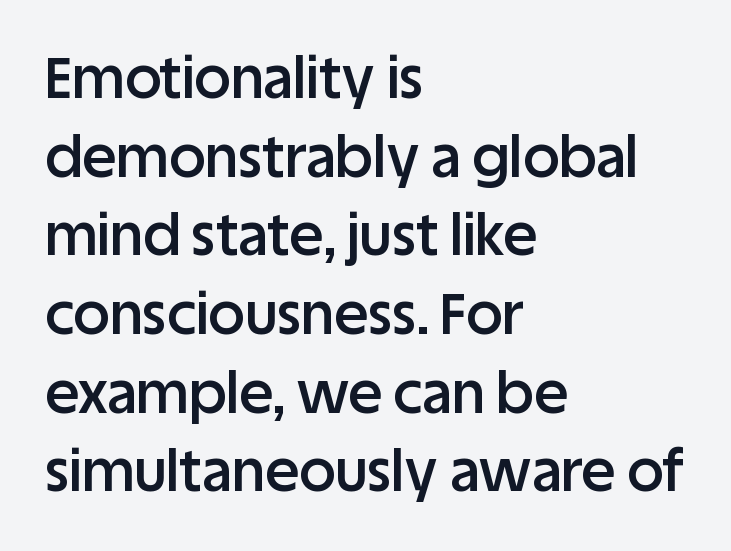
Q: Is the text bold? A: Semi-bold.
Q: Is the text italic (slanted)? A: No, it is upright.
Q: Is the typeface a serif or a sans-serif typeface? A: Sans-serif.
Q: Is the text underlined? A: No.
Q: How is the paragraph aligned? A: Left-aligned.
Q: Is the spacing between letters normal or unusually wide? A: Normal.
Q: Is the spacing between lines tight, normal or loose? A: Normal.
Q: Width (condensed, normal, or wide)? A: Normal.
Q: Stroke contrast? A: Low.
Q: x-height? A: Large.
Q: Monospaced? A: No.
